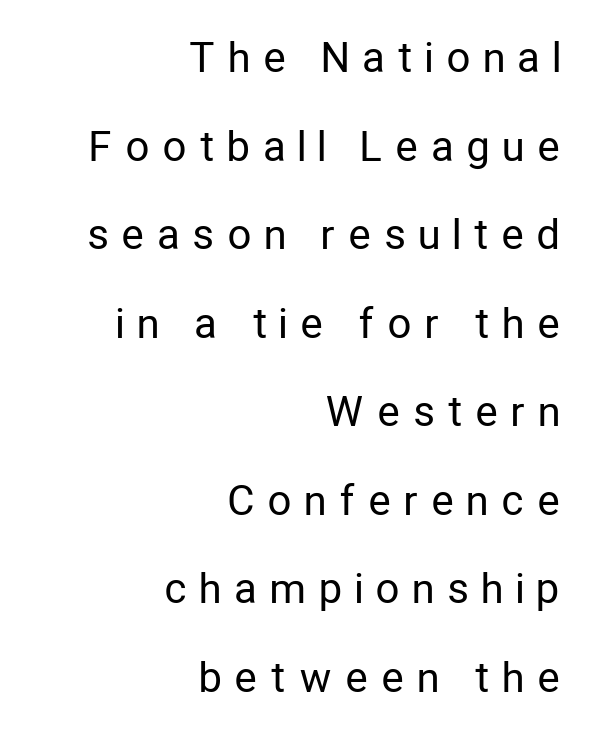
{"serif": "no", "italic": "no", "bold": "no", "weight": "regular", "width": "condensed", "stroke_contrast": "low", "x_height": "medium", "monospaced": "no", "underline": "no", "align": "right", "line_spacing": "loose", "line_spacing_ratio": 2.16, "letter_spacing": "wide", "letter_spacing_em": 0.35, "glyph_px": 41}
